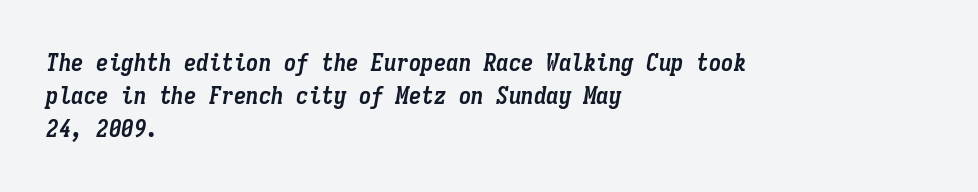
Q: Is the text bold? A: Yes.
Q: Is the text italic (slanted)? A: Yes, it leans right by about 9 degrees.
Q: Is the text underlined? A: No.
Q: How is the paragraph aligned? A: Left-aligned.
Q: Is the spacing between letters normal or unusually wide? A: Normal.
Q: Is the spacing between lines tight, normal or loose? A: Normal.
